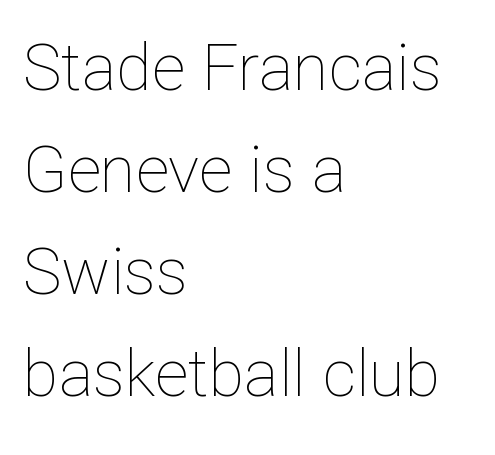
Leftover space on each line is placed entirely after the last word. Has an underline been added? It has not. The typeface has the unassuming heft of standard copy or less. Students, note that the glyphs here touch the page at normal intervals. Note the varied advance widths — an 'i' is clearly narrower than an 'm'.
